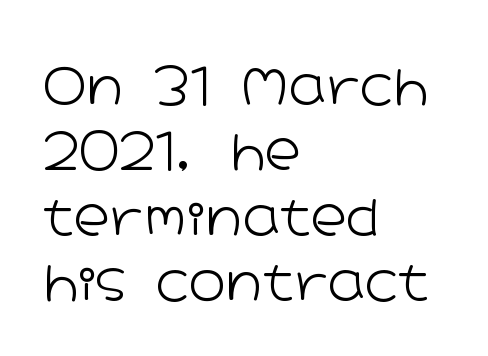
The image shows 50 px light, wide sans-serif type, upright; set left-aligned, normal line spacing (1.31x), normal letter spacing, not underlined; low stroke contrast and a medium x-height.
